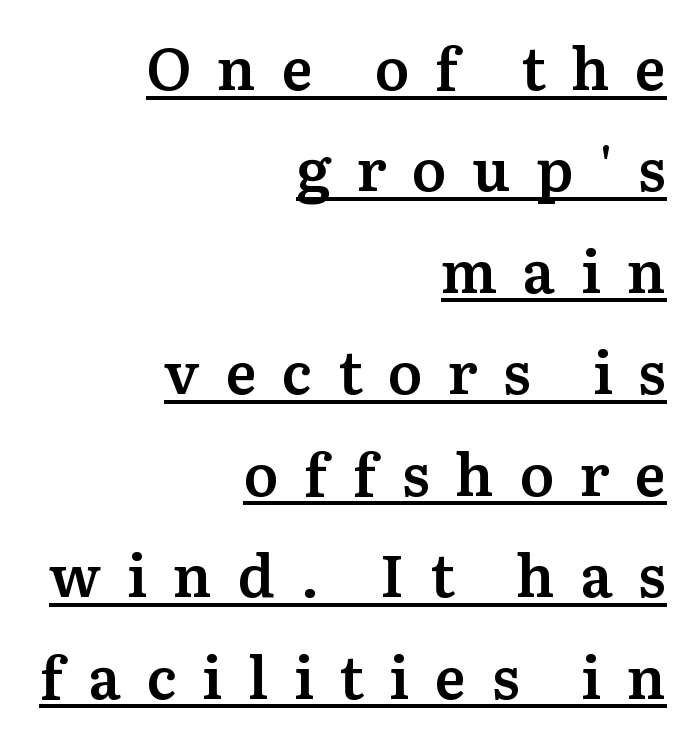
The image shows 59 px semibold serif type, upright; set right-aligned, line spacing 1.72x, unusually wide letter spacing (+0.43 em), underlined; medium stroke contrast and a medium x-height.
